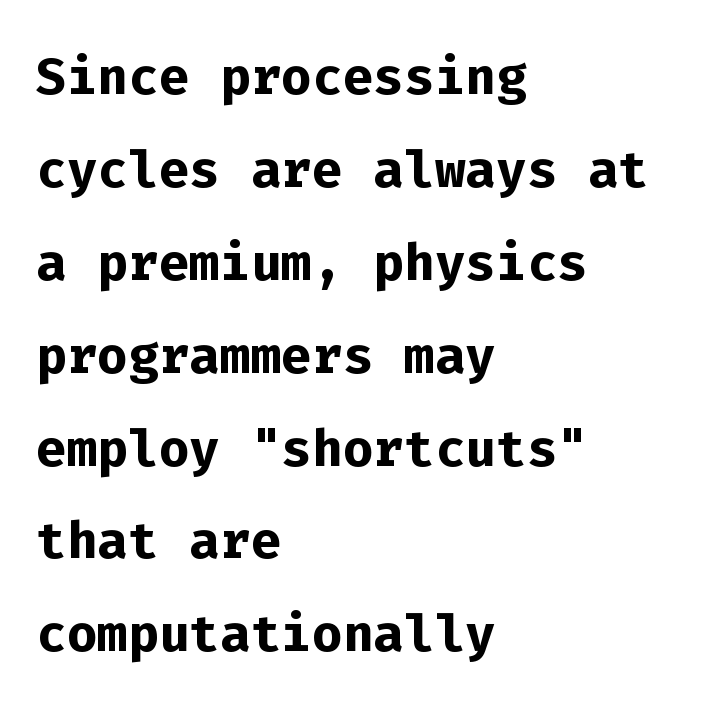
The image shows 72 px semibold sans-serif type, upright, monospaced; set left-aligned, normal line spacing (1.29x), normal letter spacing, not underlined; low stroke contrast and a medium x-height.
